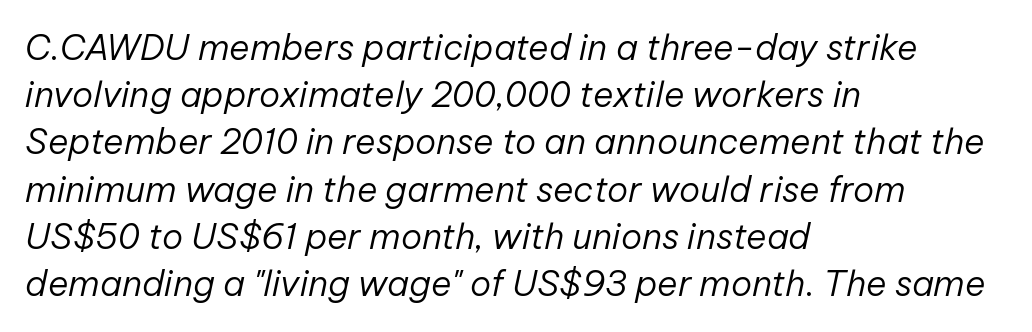
{"italic": "yes", "lean": "right", "slant_degrees": 12, "bold": "no", "weight": "regular", "width": "normal", "stroke_contrast": "low", "x_height": "medium", "monospaced": "no", "underline": "no", "align": "left", "line_spacing": "normal", "line_spacing_ratio": 1.35, "letter_spacing": "normal", "letter_spacing_em": 0.0, "glyph_px": 35}
